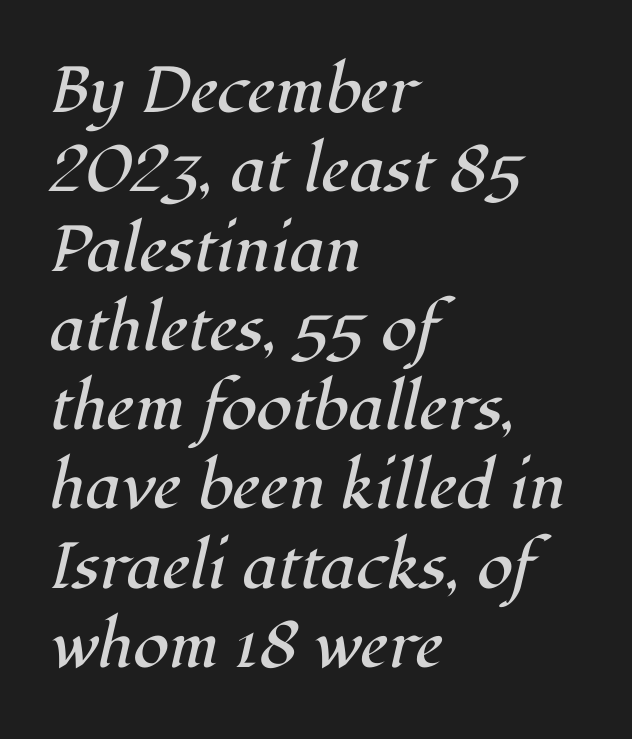
{"serif": "yes", "italic": "yes", "lean": "right", "slant_degrees": 12, "bold": "no", "weight": "regular", "width": "normal", "stroke_contrast": "high", "x_height": "medium", "monospaced": "no", "underline": "no", "align": "left", "line_spacing_ratio": 1.22, "letter_spacing": "normal", "letter_spacing_em": 0.0, "glyph_px": 65}
